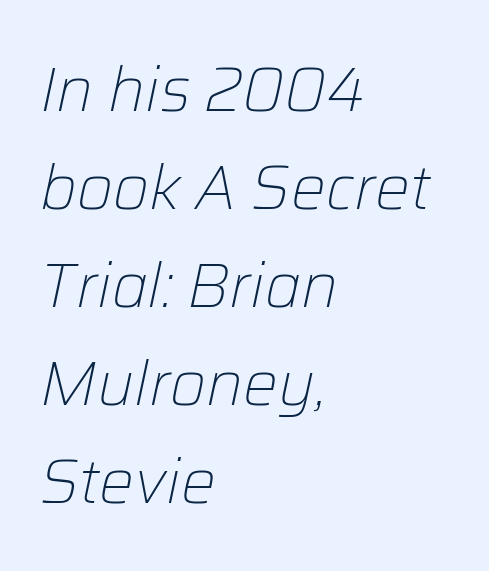
What stands out about the letter spacing? Nothing — it is the standard amount. This rendering uses left alignment, leaving the right contour irregular. Characters are canted at an angle relative to the baseline's perpendicular. Anything drawn beneath the words? Only blank space. Notice how descenders clear the ascenders below comfortably — that's standard leading.
